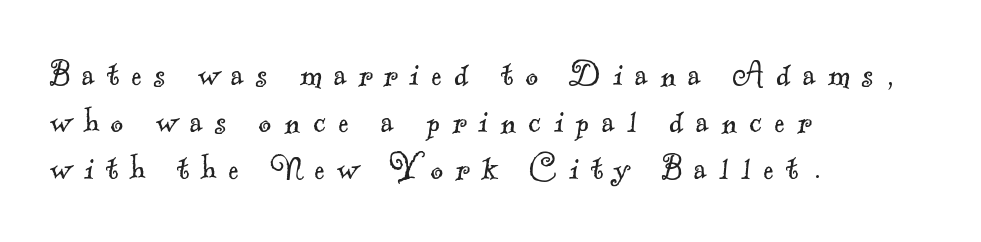
The image shows 39 px light serif type; set left-aligned, line spacing 1.2x, unusually wide letter spacing (+0.32 em), not underlined; a small x-height.
